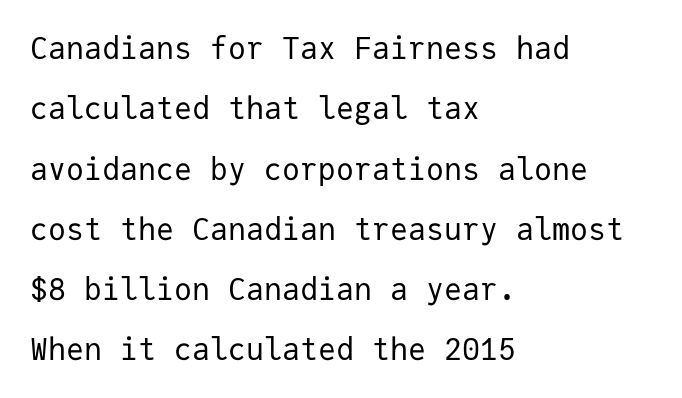
{"serif": "no", "italic": "no", "bold": "no", "weight": "regular", "width": "normal", "stroke_contrast": "low", "x_height": "medium", "monospaced": "yes", "underline": "no", "align": "left", "line_spacing": "loose", "line_spacing_ratio": 2.01, "letter_spacing": "normal", "letter_spacing_em": 0.0, "glyph_px": 30}
